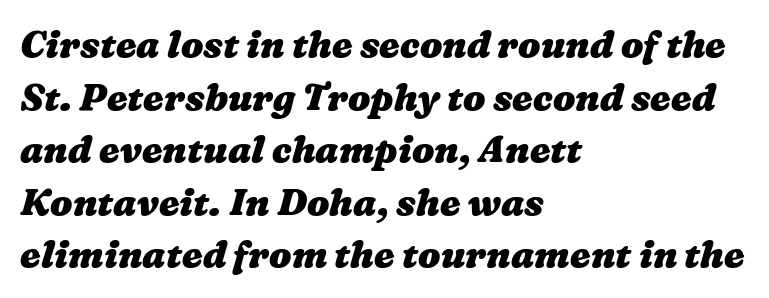
{"bold": "yes", "weight": "heavy", "width": "wide", "stroke_contrast": "medium", "x_height": "medium", "monospaced": "no", "underline": "no", "align": "left", "line_spacing": "normal", "line_spacing_ratio": 1.42, "letter_spacing": "normal", "letter_spacing_em": 0.0, "glyph_px": 37}
